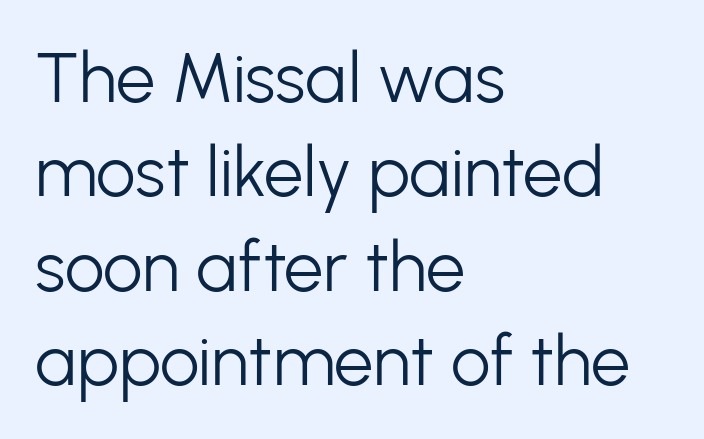
The passage shown is typed in a proportional face where columns would drift. Unlike italic type, these characters show no tilt at all. The horizontal fit of the characters is conventional and even. The typeface chosen for these lines omits serifs. Each line starts at the same left margin while the right side varies. Lines of text with bare space underneath.
